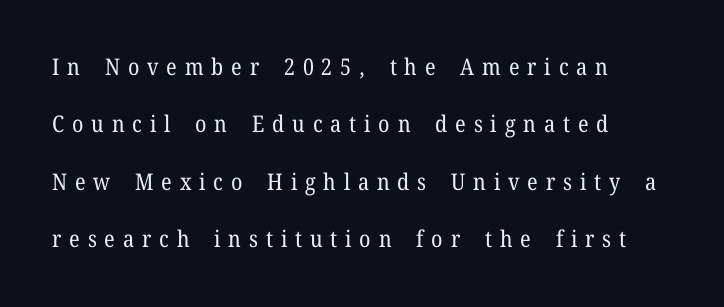
The designer dialed line spacing up above the default. The foot of each line stays bare and open. Tracking value appears strongly positive — letters spread wide. No italicization has been applied; the sample stays upright.
